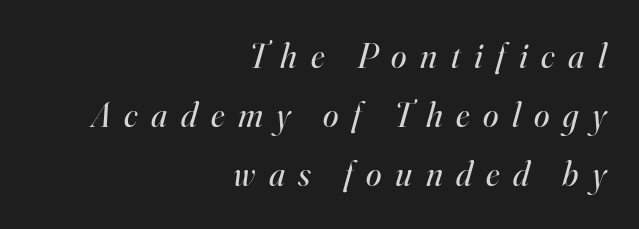
Q: Is the text bold? A: No.
Q: Is the text italic (slanted)? A: Yes, it leans right by about 16 degrees.
Q: Is the typeface a serif or a sans-serif typeface? A: Serif.
Q: Is the text underlined? A: No.
Q: How is the paragraph aligned? A: Right-aligned.
Q: Is the spacing between letters normal or unusually wide? A: Unusually wide.
Q: Is the spacing between lines tight, normal or loose? A: Normal.
Q: Width (condensed, normal, or wide)? A: Normal.
Q: Stroke contrast? A: High.
Q: x-height? A: Small.
Q: Monospaced? A: No.
